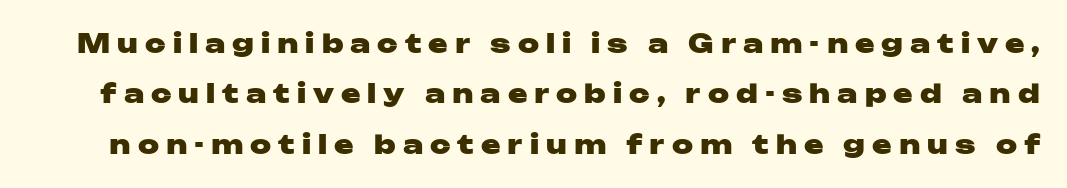
This sample trades compactness for vertical openness between lines. The horizontal fit of the characters is loose and conspicuously gappy. Every character sits straight up, as roman type does. Check the space under the baseline: it is left empty.
